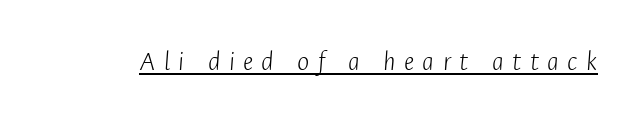
{"italic": "yes", "lean": "right", "slant_degrees": 4, "bold": "no", "weight": "light", "width": "condensed", "stroke_contrast": "low", "x_height": "medium", "monospaced": "no", "underline": "yes", "letter_spacing": "wide", "letter_spacing_em": 0.29, "glyph_px": 29}
